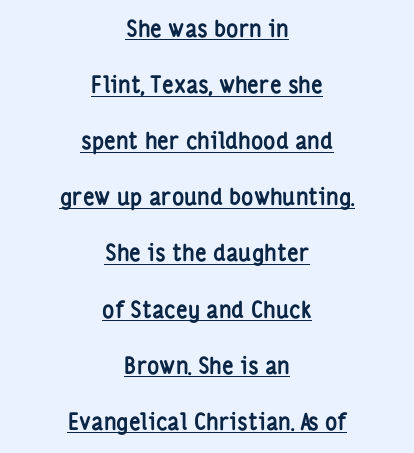
Weight: bold. Like a heading marked for emphasis, these lines bear an underscore. Between one letter and the next there's only the usual sliver of space. Designer's note — italics off, roman on.
